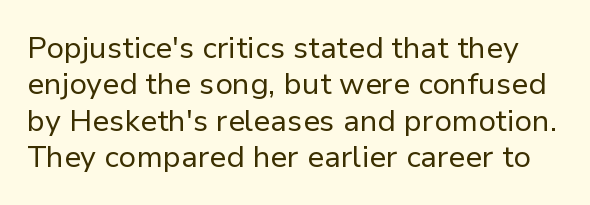
The image shows 30 px regular-weight sans-serif type, upright; set line spacing 1.21x, normal letter spacing, not underlined; low stroke contrast and a medium x-height.
